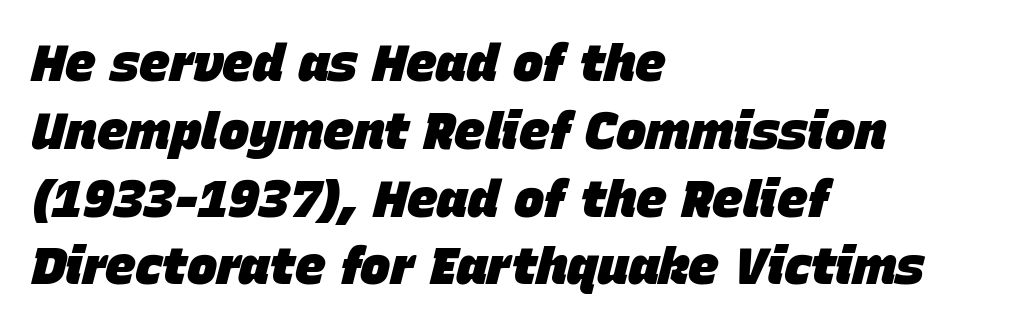
The image shows 51 px heavy type, italic (leaning right); set left-aligned, normal line spacing (1.33x), normal letter spacing, not underlined; low stroke contrast and a large x-height.
